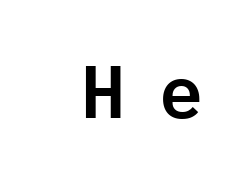
{"serif": "no", "italic": "no", "width": "normal", "stroke_contrast": "low", "x_height": "medium", "monospaced": "yes", "underline": "no", "letter_spacing": "wide", "letter_spacing_em": 0.45, "glyph_px": 74}
